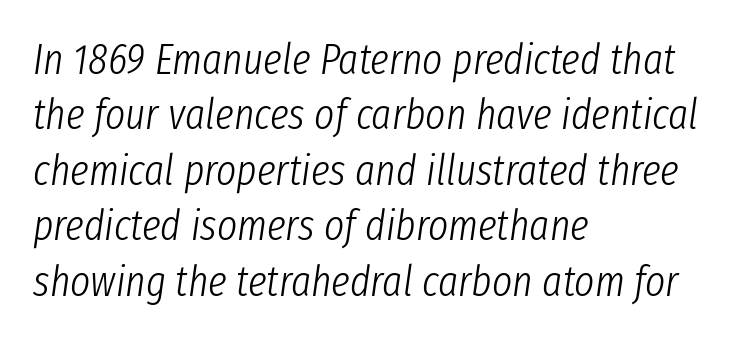
Q: Is the text bold? A: No.
Q: Is the text italic (slanted)? A: Yes, it leans right by about 8 degrees.
Q: Is the text underlined? A: No.
Q: How is the paragraph aligned? A: Left-aligned.
Q: Is the spacing between letters normal or unusually wide? A: Normal.
Q: Is the spacing between lines tight, normal or loose? A: Normal.
Q: Width (condensed, normal, or wide)? A: Condensed.
Q: Stroke contrast? A: Low.
Q: x-height? A: Medium.
Q: Monospaced? A: No.
